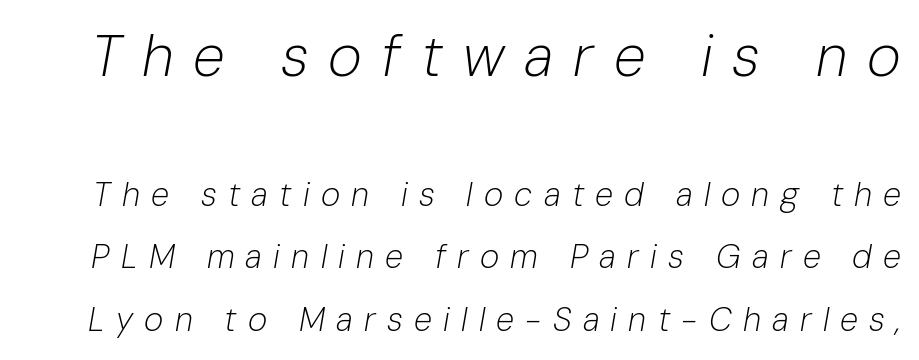
The image shows 58 px light type, italic (leaning right); set line spacing 1.88x, unusually wide letter spacing (+0.34 em), not underlined; the first (top) block is 1.76x larger; low stroke contrast and a medium x-height.
